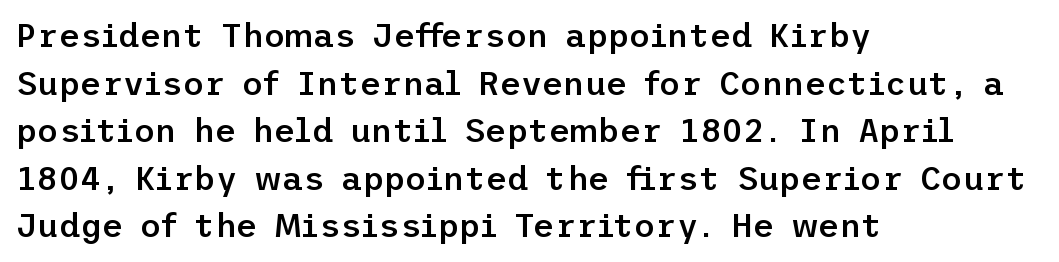
Line spacing here is normal. These lines keep a tight, regular rhythm from letter to letter. Caption: semibold face, moderately heavy strokes. Each row of text sits above clean, open space.
